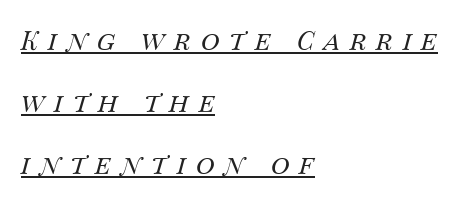
{"italic": "yes", "lean": "right", "slant_degrees": 14, "bold": "no", "underline": "yes", "align": "left", "line_spacing": "loose", "line_spacing_ratio": 2.38, "letter_spacing": "wide", "letter_spacing_em": 0.37, "glyph_px": 26}
